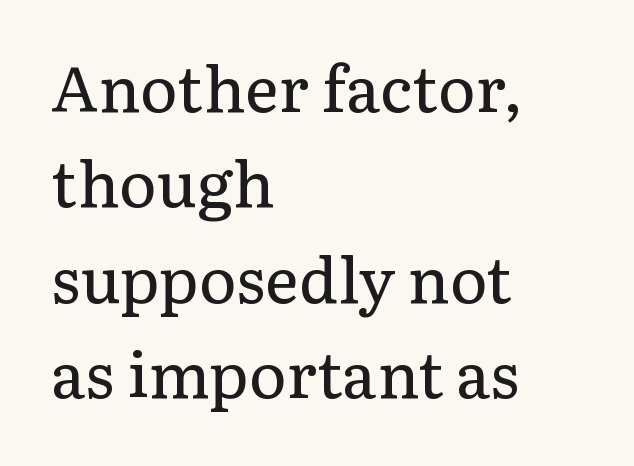
{"serif": "yes", "italic": "no", "bold": "no", "weight": "regular", "width": "normal", "stroke_contrast": "low", "x_height": "medium", "monospaced": "no", "underline": "no", "align": "left", "line_spacing": "normal", "line_spacing_ratio": 1.49, "letter_spacing": "normal", "letter_spacing_em": 0.0, "glyph_px": 64}
